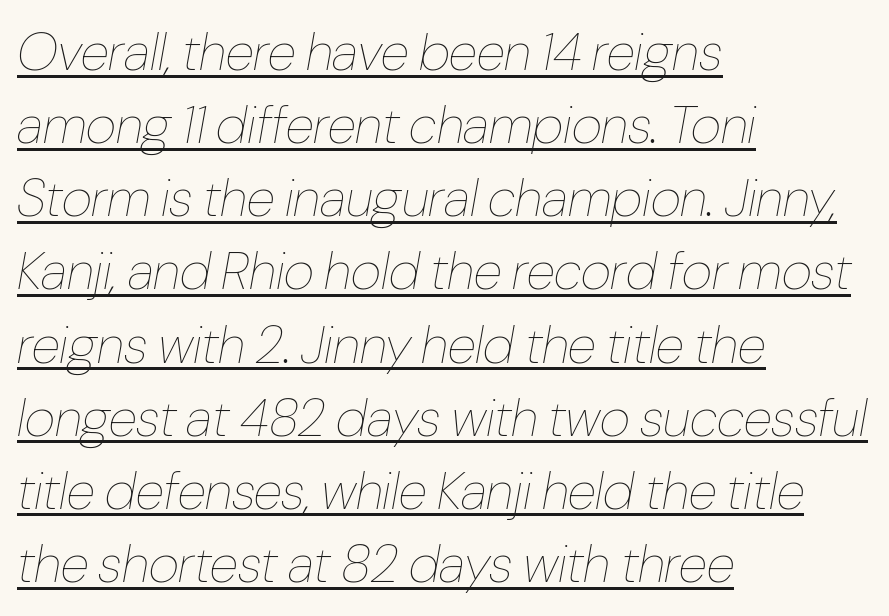
The image shows 53 px thin, condensed type, italic (leaning right); set left-aligned, normal line spacing (1.38x), normal letter spacing, underlined; low stroke contrast and a medium x-height.
